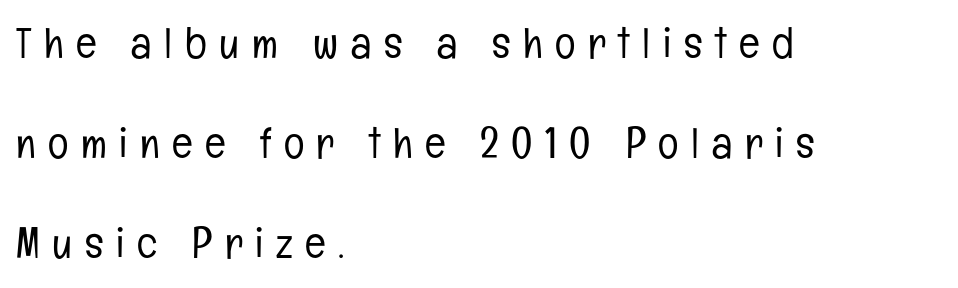
Check where the strokes stop: nothing finishes them off — pure sans. Spacing between characters has been opened up far beyond the box default. Proportional: the letters do not fall into vertical columns. Notice how the stems are strictly vertical — no italics here. Line beginnings align vertically; line endings do not.
